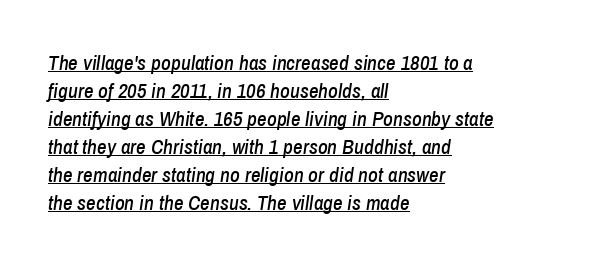
Q: Is the text italic (slanted)? A: Yes, it leans right by about 8 degrees.
Q: Is the text underlined? A: Yes.
Q: How is the paragraph aligned? A: Left-aligned.
Q: Is the spacing between letters normal or unusually wide? A: Normal.
Q: Is the spacing between lines tight, normal or loose? A: Normal.
